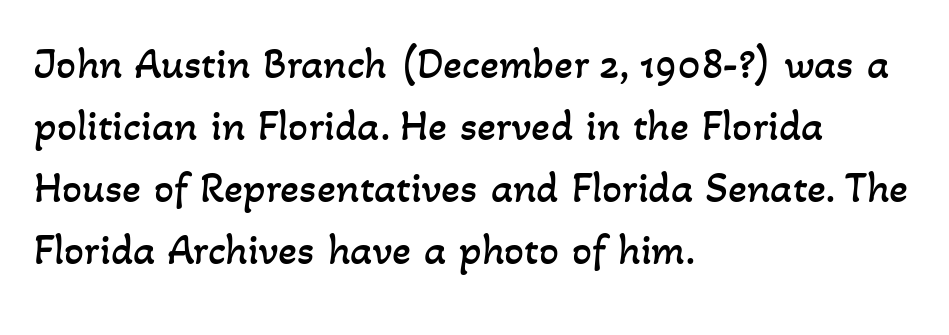
{"bold": "no", "weight": "regular", "width": "normal", "stroke_contrast": "low", "x_height": "small", "monospaced": "no", "underline": "no", "align": "left", "line_spacing": "normal", "line_spacing_ratio": 1.41, "letter_spacing": "normal", "letter_spacing_em": 0.0, "glyph_px": 44}
